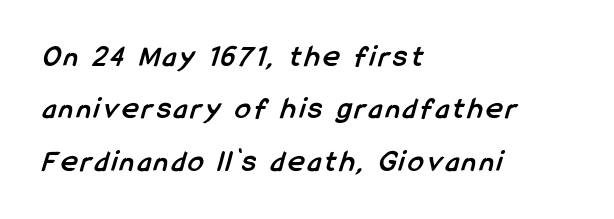
Regarding leading, the lines here are spaced in the standard way. The glyphs are unaccompanied by any horizontal stroke below them. Is the type bold? Yes — the strokes are clearly thick and heavy. Proportional: the letters do not fall into vertical columns.
